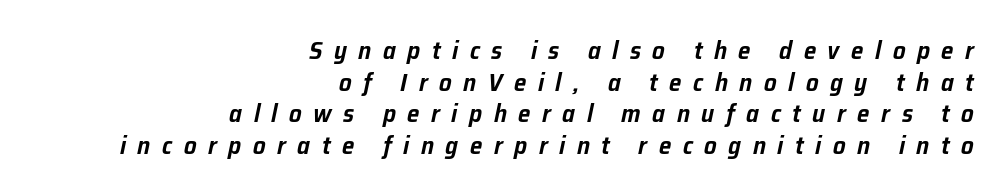
{"italic": "yes", "lean": "right", "slant_degrees": 12, "underline": "no", "align": "right", "line_spacing": "normal", "line_spacing_ratio": 1.27, "letter_spacing": "wide", "letter_spacing_em": 0.46, "glyph_px": 25}
